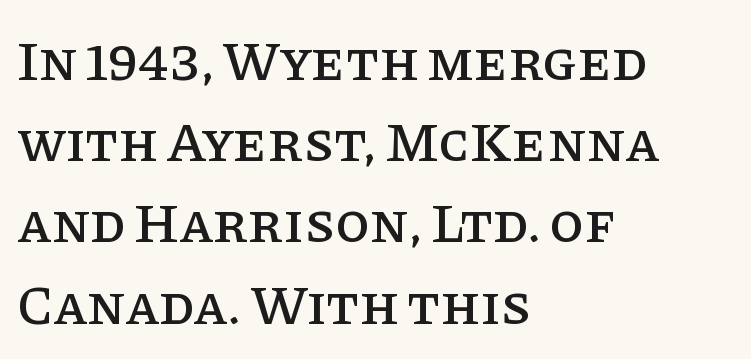
Q: Is the text italic (slanted)? A: No, it is upright.
Q: Is the typeface a serif or a sans-serif typeface? A: Serif.
Q: Is the text underlined? A: No.
Q: How is the paragraph aligned? A: Left-aligned.
Q: Is the spacing between letters normal or unusually wide? A: Normal.
Q: Is the spacing between lines tight, normal or loose? A: Normal.
Q: Width (condensed, normal, or wide)? A: Normal.
Q: Stroke contrast? A: Low.
Q: x-height? A: Large.
Q: Monospaced? A: No.
